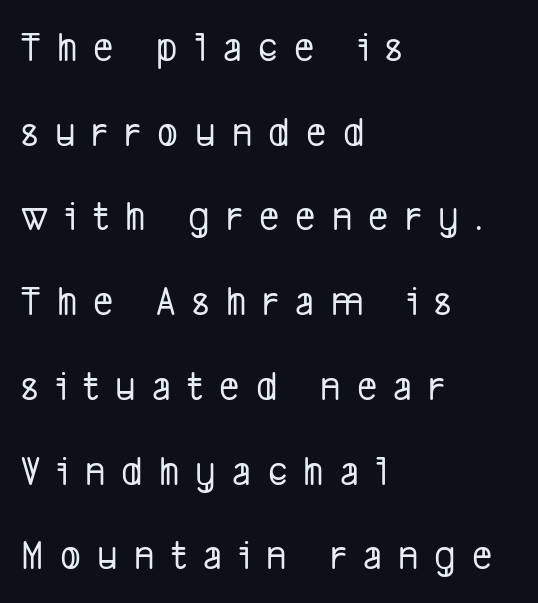
The image shows 43 px condensed sans-serif type; set left-aligned, loose line spacing (1.97x), unusually wide letter spacing (+0.38 em), not underlined; low stroke contrast and a medium x-height.
